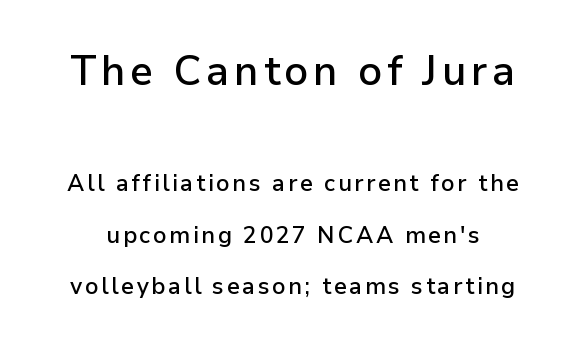
{"serif": "no", "italic": "no", "bold": "semi", "weight": "semibold", "width": "normal", "stroke_contrast": "low", "x_height": "medium", "monospaced": "no", "underline": "no", "line_spacing": "loose", "line_spacing_ratio": 2.23, "larger_block": "first", "size_ratio": 1.78, "glyph_px": 41}
